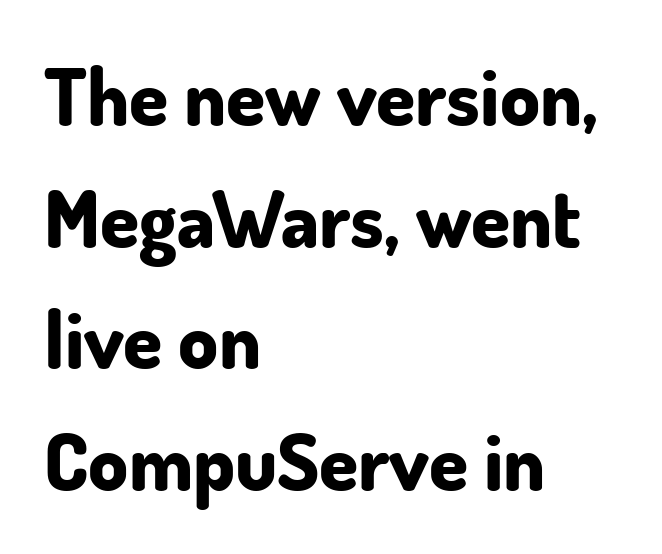
{"serif": "no", "italic": "no", "bold": "yes", "weight": "bold", "width": "normal", "stroke_contrast": "low", "x_height": "small", "monospaced": "no", "underline": "no", "align": "left", "line_spacing": "normal", "line_spacing_ratio": 1.54, "letter_spacing": "normal", "letter_spacing_em": 0.0, "glyph_px": 79}
